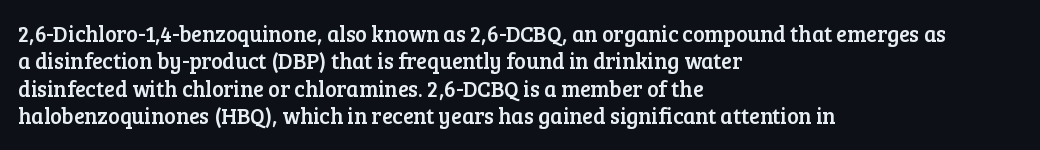
{"italic": "no", "underline": "no", "align": "left", "line_spacing": "normal", "line_spacing_ratio": 1.25, "letter_spacing": "normal", "letter_spacing_em": 0.0, "glyph_px": 22}
